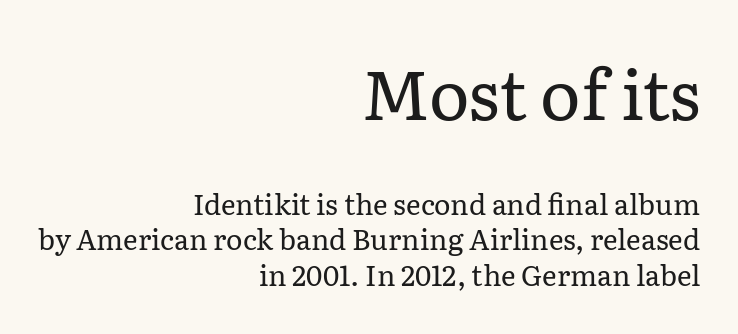
The font's upright variant was chosen for this text. Weight class: somewhere from thin through regular. The face used here is rendered with its standard letterfit. How would I describe the line gaps? Plain and ordinary. Only glyphs here, with clear space below each row.
